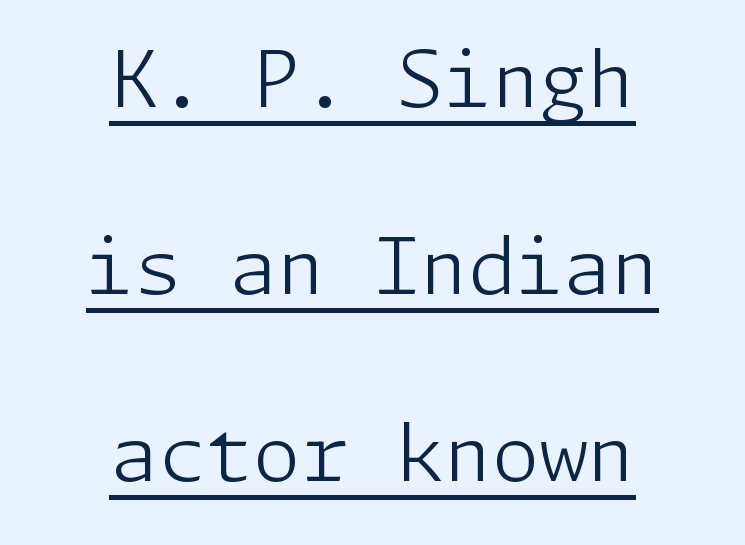
Nobody touched the tracking dial on this one. The lettering stays uniformly vertical, giving the passage a roman look. The typeface has the unassuming heft of standard copy or less. Summary of vertical rhythm: relaxed, with wide interline spacing.
